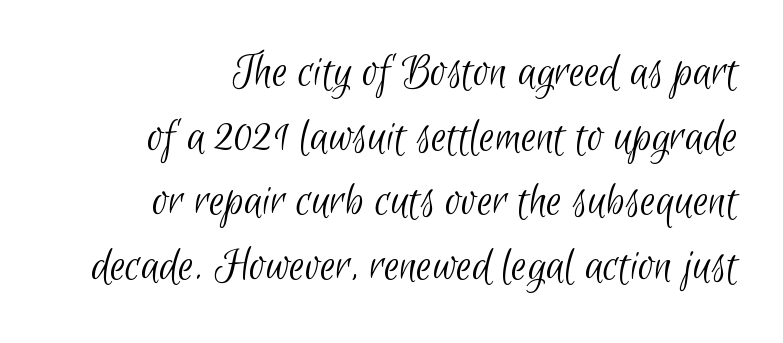
Q: Is the text bold? A: No.
Q: Is the typeface a serif or a sans-serif typeface? A: Sans-serif.
Q: Is the text underlined? A: No.
Q: How is the paragraph aligned? A: Right-aligned.
Q: Is the spacing between letters normal or unusually wide? A: Normal.
Q: Is the spacing between lines tight, normal or loose? A: Normal.
Q: Width (condensed, normal, or wide)? A: Condensed.
Q: Stroke contrast? A: Low.
Q: x-height? A: Small.
Q: Monospaced? A: No.
